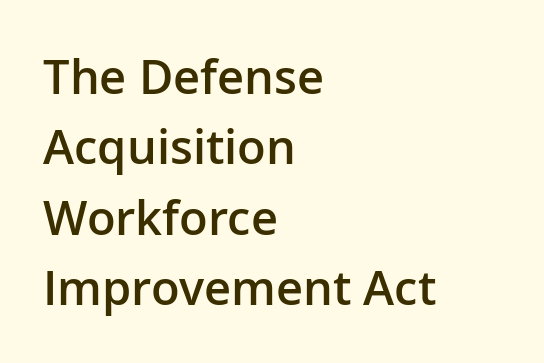
The image shows 47 px semibold sans-serif type, upright; set left-aligned, normal line spacing (1.5x), normal letter spacing, not underlined; low stroke contrast and a medium x-height.
